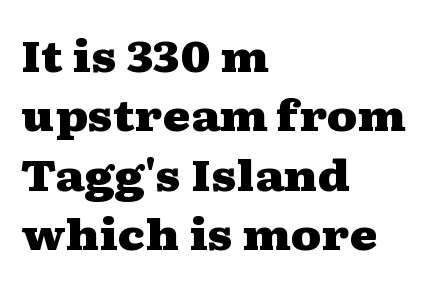
Students, this is bold: see how much ink each stroke carries. Every character sits straight up, as roman type does. This rendering leaves character spacing at its baseline value. The foot of each line stays bare and open. Varying glyph widths throughout — classic text-font behaviour. Look at the bottom of the vertical strokes: they flare into serifs here.
